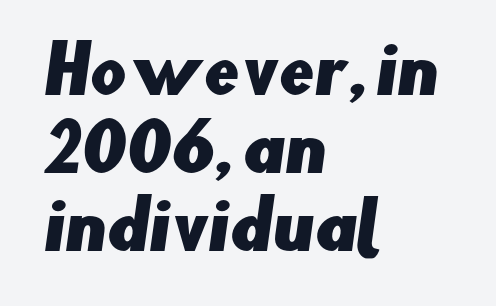
{"serif": "no", "width": "normal", "stroke_contrast": "low", "x_height": "small", "monospaced": "no", "underline": "no", "align": "left", "line_spacing_ratio": 1.22, "letter_spacing": "normal", "letter_spacing_em": 0.0, "glyph_px": 64}
